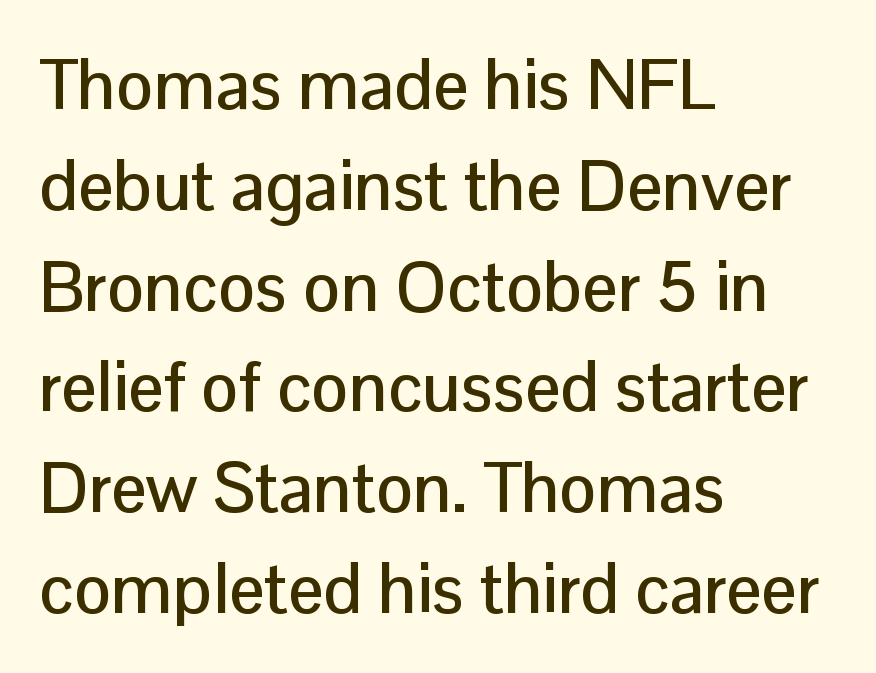
The image shows 70 px sans-serif type, upright; set left-aligned, normal line spacing (1.44x), normal letter spacing, not underlined; low stroke contrast and a medium x-height.
